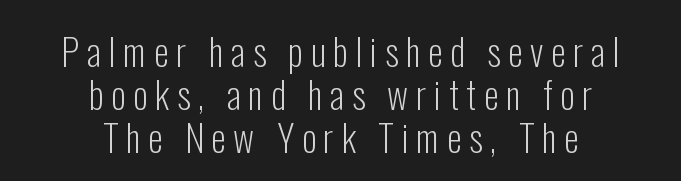
{"serif": "no", "italic": "no", "bold": "no", "weight": "light", "width": "condensed", "stroke_contrast": "low", "x_height": "medium", "monospaced": "no", "underline": "no", "align": "center", "line_spacing_ratio": 1.16, "letter_spacing": "wide", "letter_spacing_em": 0.21, "glyph_px": 37}
